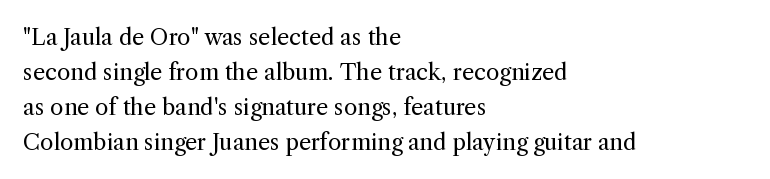
Every stem runs plumb, perpendicular to the baseline. Ink coverage per letter is moderate at most. Does extra space separate the letters? No, they use regular spacing. Line starts are locked; line ends wander. If you measured baseline to baseline, you'd find a middling distance.
